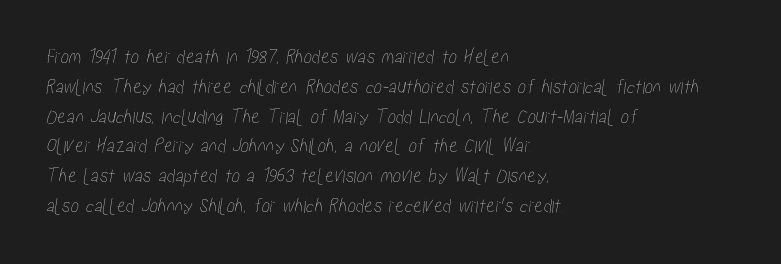
The image shows 21 px text type; set left-aligned, normal line spacing (1.42x), normal letter spacing, not underlined.
